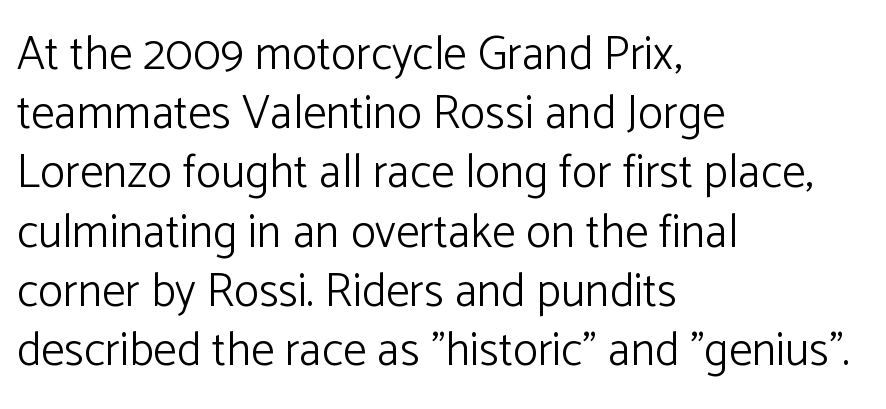
Q: Is the text bold? A: No.
Q: Is the text italic (slanted)? A: No, it is upright.
Q: Is the typeface a serif or a sans-serif typeface? A: Sans-serif.
Q: Is the text underlined? A: No.
Q: How is the paragraph aligned? A: Left-aligned.
Q: Is the spacing between letters normal or unusually wide? A: Normal.
Q: Is the spacing between lines tight, normal or loose? A: Normal.
Q: Width (condensed, normal, or wide)? A: Normal.
Q: Stroke contrast? A: Low.
Q: x-height? A: Medium.
Q: Monospaced? A: No.
